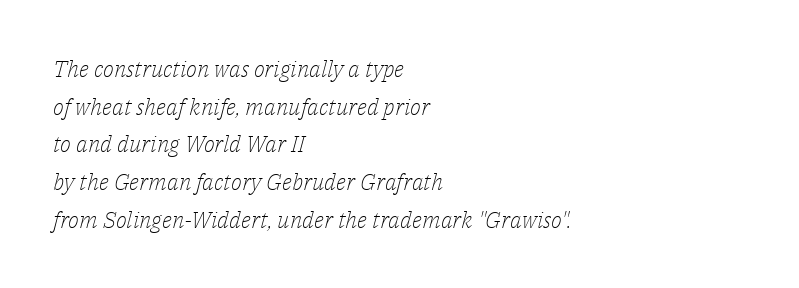
Check the space under the baseline: it is left empty. Weight: in the light-to-regular range. Words appear dense and cohesive because spacing is normal. You can tell it's italic because the verticals aren't actually vertical. The vertical gap from one line to the next is medium. These lines are set flush left with a ragged right edge.
